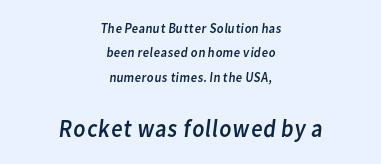
Q: Is the text bold? A: No.
Q: Is the text underlined? A: No.
Q: How is the paragraph aligned? A: Centered.
Q: Is the spacing between letters normal or unusually wide? A: Normal.
Q: Which block of text is set in a larger size, the first (top) or the second (bottom)? A: The second (bottom) one.
